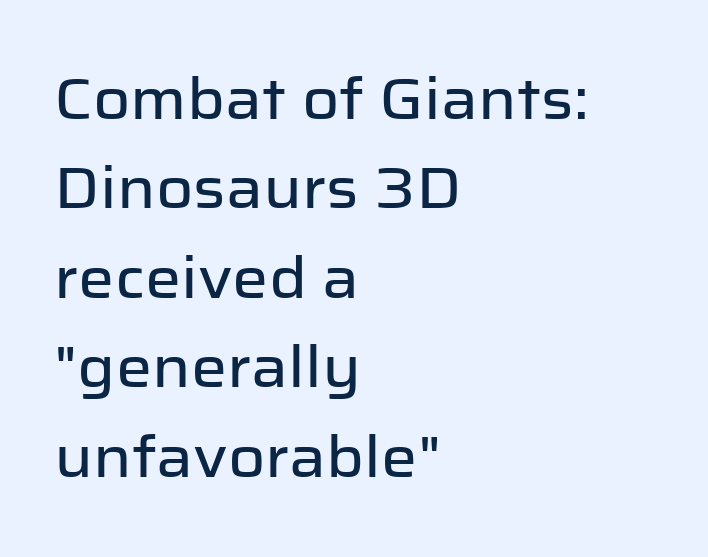
Q: Is the text italic (slanted)? A: No, it is upright.
Q: Is the typeface a serif or a sans-serif typeface? A: Sans-serif.
Q: Is the text underlined? A: No.
Q: How is the paragraph aligned? A: Left-aligned.
Q: Is the spacing between letters normal or unusually wide? A: Normal.
Q: Is the spacing between lines tight, normal or loose? A: Normal.
Q: Width (condensed, normal, or wide)? A: Normal.
Q: Stroke contrast? A: Low.
Q: x-height? A: Medium.
Q: Monospaced? A: No.
